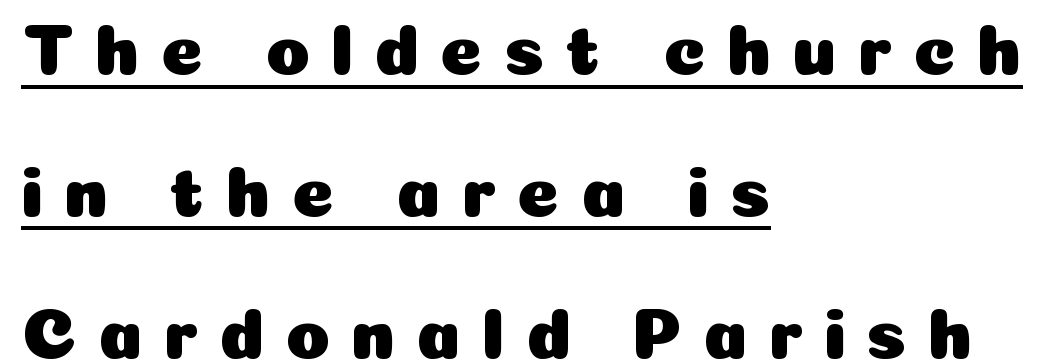
In terms of posture, this sample is upright. The face used here is proportionally spaced, like ordinary book or web type. Note: no serifs on the glyphs. A baseline rule has been typeset under these characters. The rendering uses a large line-height, opening up the rows.
